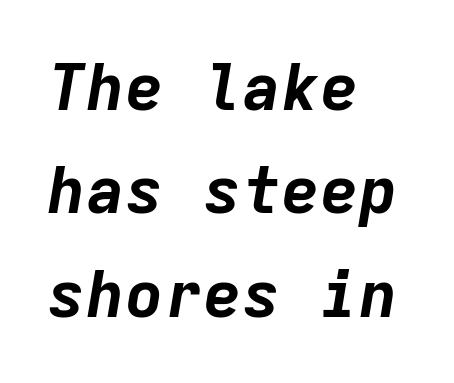
The image shows 65 px bold type, italic (leaning right), monospaced; set left-aligned, normal line spacing (1.59x), normal letter spacing, not underlined; low stroke contrast and a medium x-height.
